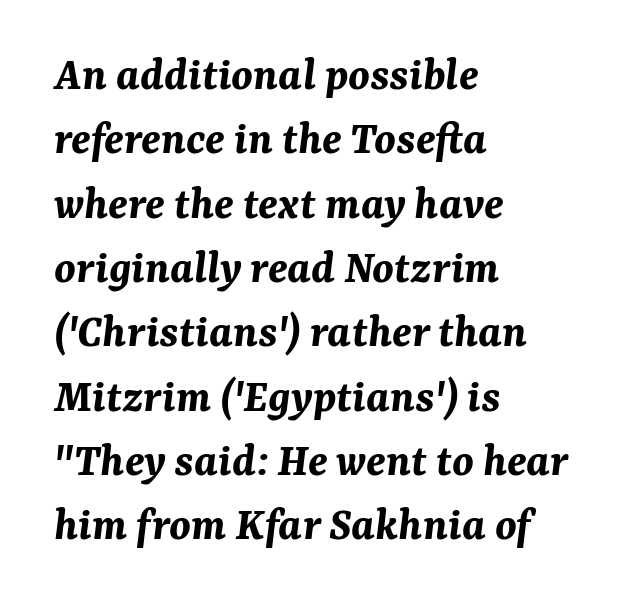
The passage shown is typed in a proportional face where columns would drift. The area under the type is left untouched. This sample keeps an unexceptional amount of space between lines. Reading down the block, your eye returns to a fixed left position each line. The whole block is typeset with a tilt. Observe the ordinary spacing: letters are neighbours, not strangers.
